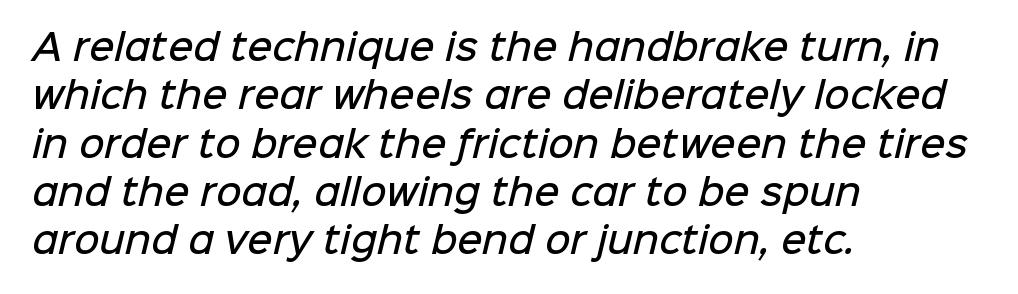
The gaps between neighbouring characters are ordinary and unremarkable. The rendering uses natural spacing where letterforms have individual widths. A classic flush-left, rag-right setting is used for this passage. Type style note: lacks serifs. The designer left line spacing at the default.
